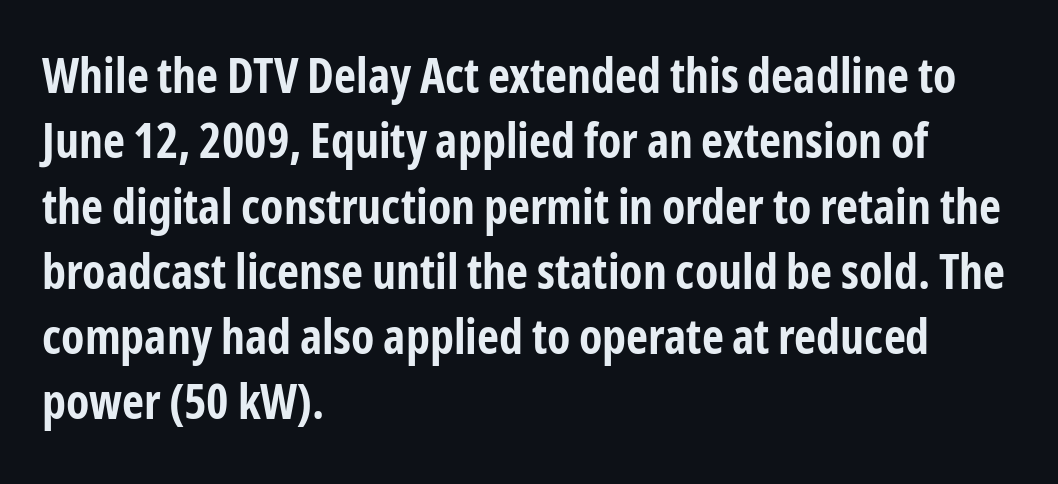
{"serif": "no", "italic": "no", "bold": "yes", "weight": "bold", "width": "condensed", "stroke_contrast": "low", "x_height": "medium", "monospaced": "no", "underline": "no", "align": "left", "line_spacing": "normal", "line_spacing_ratio": 1.36, "letter_spacing": "normal", "letter_spacing_em": 0.0, "glyph_px": 48}
